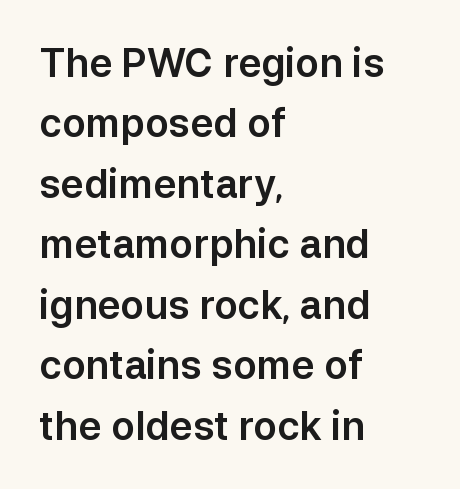
In terms of letterform style, serifs are entirely absent. Regular leading. The string is rendered with underlining switched off. Does the lettering tilt? It doesn't — this is upright. This rendering uses left alignment, leaving the right contour irregular. Proportional: the letters do not fall into vertical columns.
